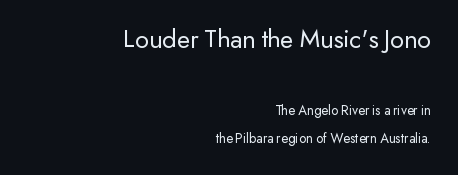
{"italic": "no", "bold": "no", "underline": "no", "align": "right", "line_spacing": "loose", "line_spacing_ratio": 2.04, "letter_spacing": "normal", "letter_spacing_em": 0.0, "larger_block": "first", "size_ratio": 1.93, "glyph_px": 27}
